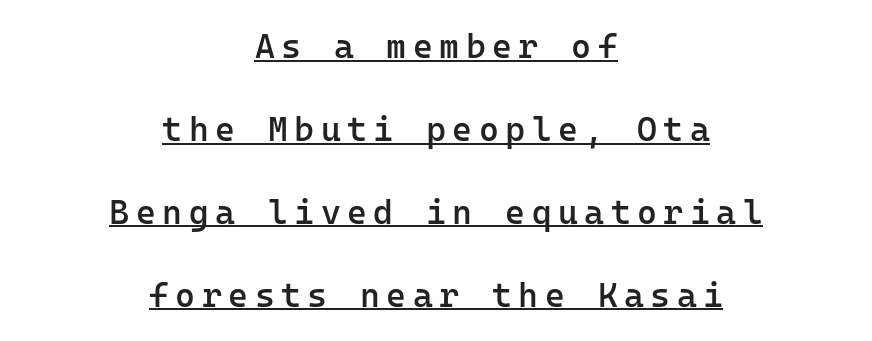
The image shows 34 px semibold sans-serif type, upright, monospaced; set centered, loose line spacing (2.44x), underlined; low stroke contrast and a medium x-height.
